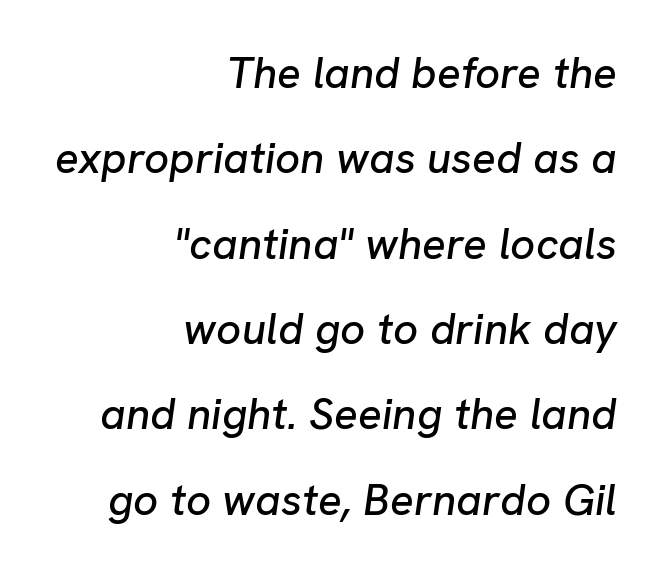
The image shows 44 px text type, italic (leaning right); set right-aligned, loose line spacing (1.94x), normal letter spacing, not underlined; low stroke contrast and a medium x-height.
